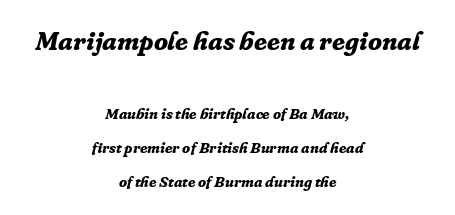
{"italic": "yes", "lean": "right", "slant_degrees": 16, "bold": "yes", "underline": "no", "align": "center", "line_spacing": "loose", "line_spacing_ratio": 2.27, "letter_spacing": "normal", "letter_spacing_em": 0.0, "larger_block": "first", "size_ratio": 1.73, "glyph_px": 26}
